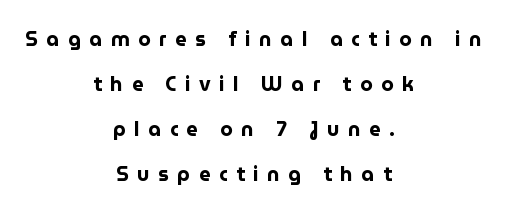
{"italic": "no", "bold": "yes", "underline": "no", "align": "center", "line_spacing": "loose", "line_spacing_ratio": 2.25, "letter_spacing": "wide", "letter_spacing_em": 0.43, "glyph_px": 20}
